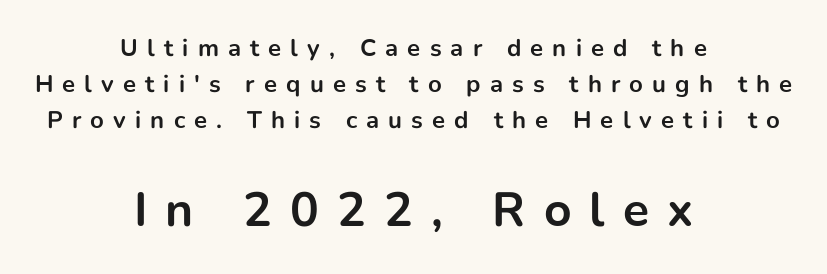
The block sitting lower on the canvas is the one with enlarged characters. The setting favours the middle, as headings and verse often do. In terms of leading, this rendering sits right in the middle. Here the designer chose a conventional face with non-uniform glyph widths. The space beneath each line is pristine and unruled. Posture: upright roman.
